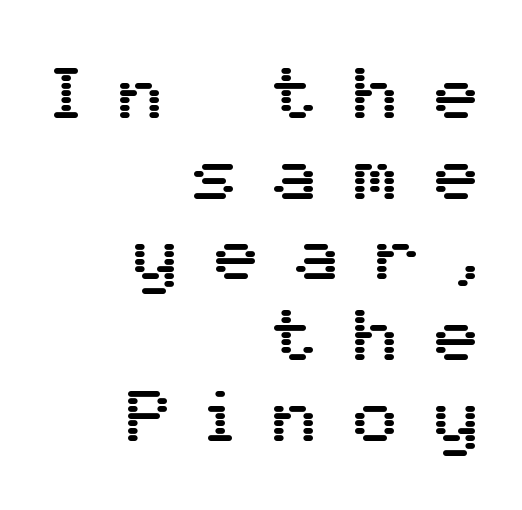
{"serif": "no", "italic": "no", "width": "normal", "stroke_contrast": "medium", "x_height": "medium", "monospaced": "no", "underline": "no", "align": "right", "line_spacing": "tight", "line_spacing_ratio": 1.09, "letter_spacing": "wide", "letter_spacing_em": 0.49, "glyph_px": 74}
